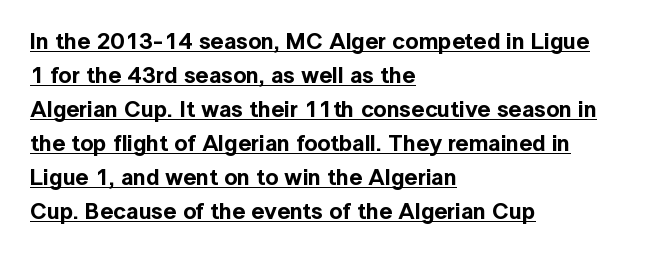
Q: Is the text italic (slanted)? A: No, it is upright.
Q: Is the text underlined? A: Yes.
Q: How is the paragraph aligned? A: Left-aligned.
Q: Is the spacing between letters normal or unusually wide? A: Normal.
Q: Is the spacing between lines tight, normal or loose? A: Normal.
